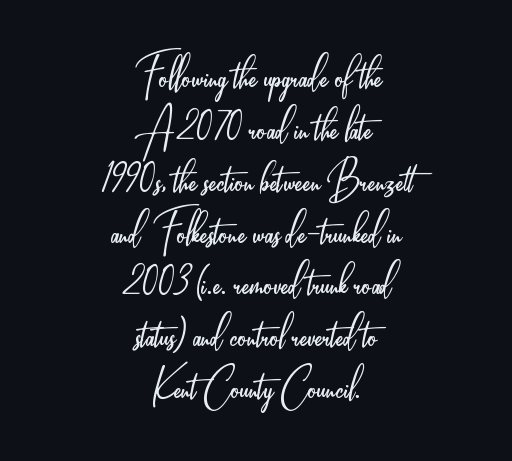
Regarding leading, the lines here are crowded together. A bare baseline throughout the passage. The typeface has the unassuming heft of standard copy or less. Neither beginnings nor endings align; midpoints do. Stroke terminals: plain, sans-serif. These lines keep a tight, regular rhythm from letter to letter.
